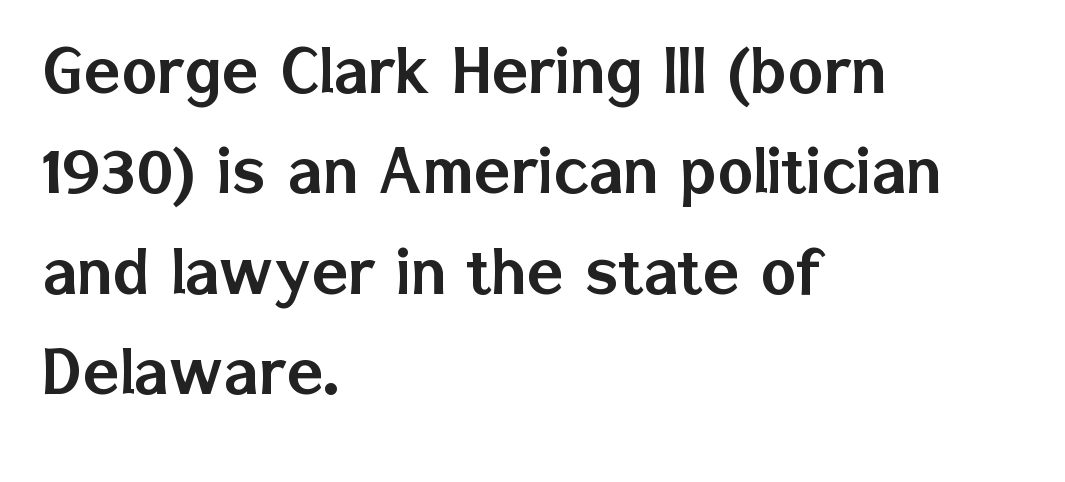
The image shows 76 px sans-serif type, upright; set left-aligned, normal line spacing (1.32x), normal letter spacing, not underlined; low stroke contrast and a medium x-height.
